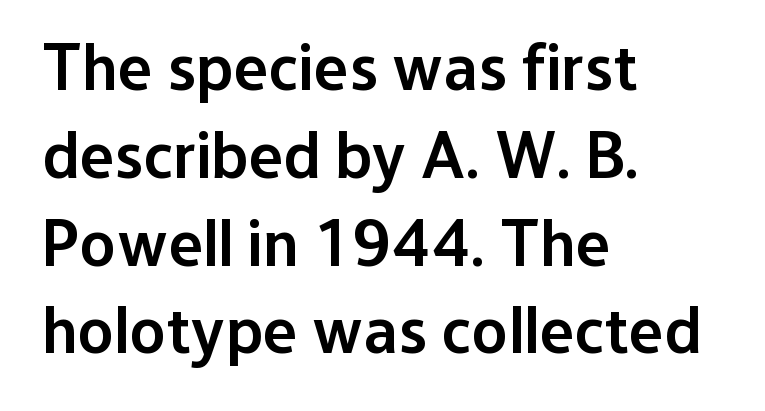
{"serif": "no", "italic": "no", "bold": "semi", "weight": "semibold", "width": "normal", "stroke_contrast": "low", "x_height": "medium", "monospaced": "no", "underline": "no", "align": "left", "line_spacing": "normal", "line_spacing_ratio": 1.33, "letter_spacing": "normal", "letter_spacing_em": 0.0, "glyph_px": 66}
